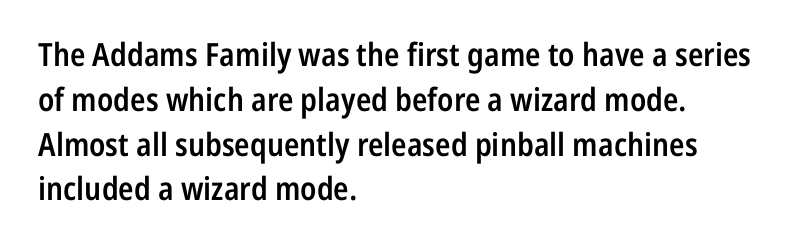
The image shows 32 px semibold, condensed sans-serif type, upright; set left-aligned, normal line spacing (1.4x), normal letter spacing, not underlined; low stroke contrast and a medium x-height.
